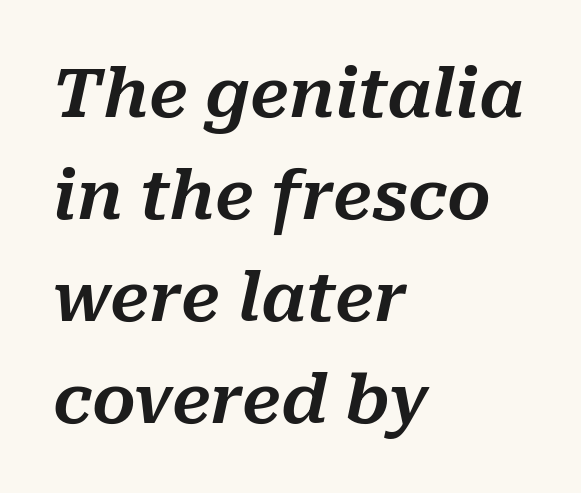
The specimen reads as italic at a glance. Letter spacing: default. The baseline area is clear. Successive baselines arrive at the customary interval.
